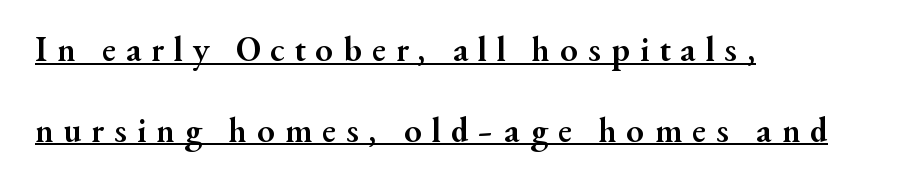
{"serif": "yes", "italic": "no", "bold": "yes", "weight": "semibold", "width": "normal", "stroke_contrast": "medium", "x_height": "small", "monospaced": "no", "underline": "yes", "align": "left", "line_spacing": "loose", "line_spacing_ratio": 2.24, "letter_spacing": "wide", "letter_spacing_em": 0.27, "glyph_px": 36}
